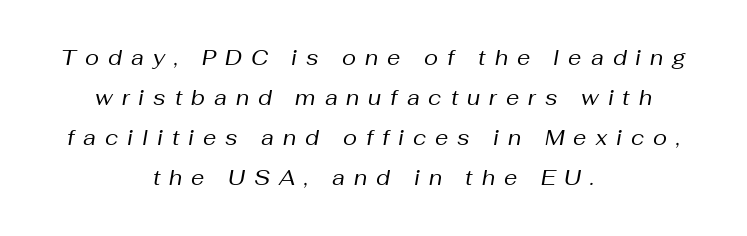
Q: Is the text bold? A: No.
Q: Is the text italic (slanted)? A: Yes, it leans right by about 10 degrees.
Q: Is the text underlined? A: No.
Q: How is the paragraph aligned? A: Centered.
Q: Is the spacing between letters normal or unusually wide? A: Unusually wide.
Q: Is the spacing between lines tight, normal or loose? A: Loose.
